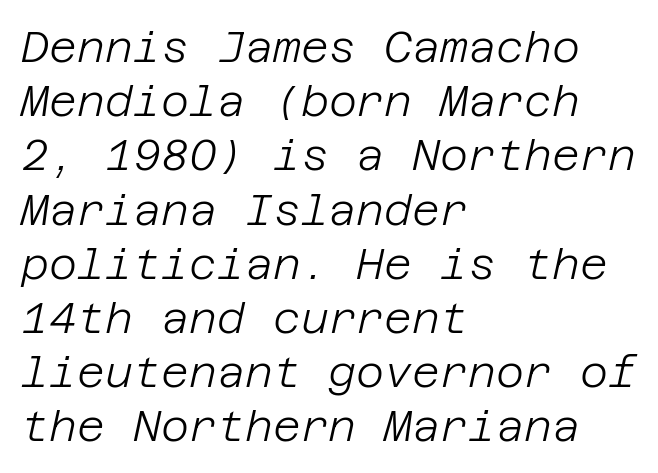
{"italic": "yes", "lean": "right", "slant_degrees": 12, "bold": "no", "weight": "light", "width": "normal", "stroke_contrast": "low", "x_height": "large", "underline": "no", "align": "left", "line_spacing": "normal", "line_spacing_ratio": 1.26, "letter_spacing": "normal", "letter_spacing_em": 0.0, "glyph_px": 43}
